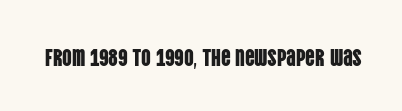
The image shows 24 px text type, upright; set normal letter spacing, not underlined.
